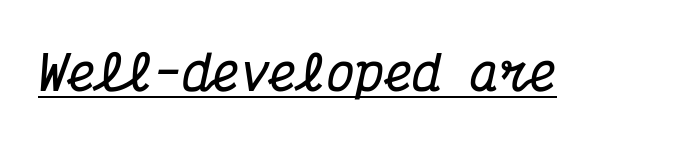
The image shows 48 px bold, condensed serif type, italic (leaning right), monospaced; set normal letter spacing, underlined; medium stroke contrast and a medium x-height.
